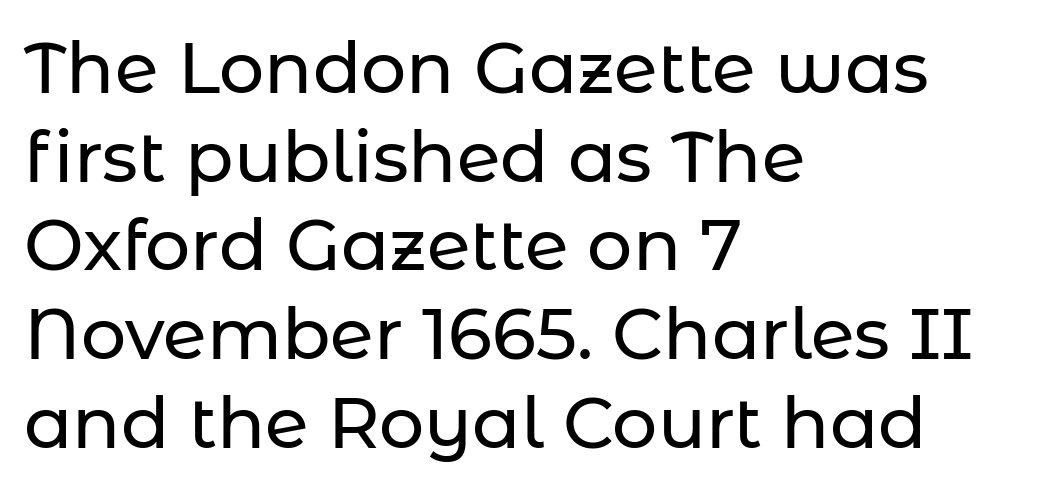
The rendering keeps characters at their native spacing. Looks like regular typesetting: each glyph gets only the width it needs. Line spacing here is normal. Each row of text sits above clean, open space. Reading down the block, your eye returns to a fixed left position each line. These lines are composed in type without serifs.
